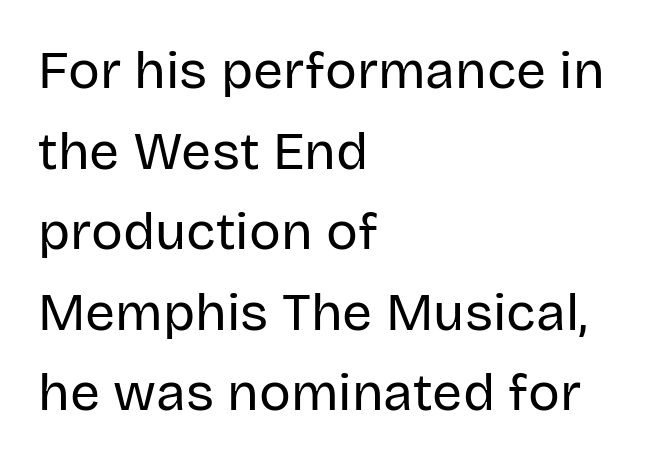
This rendering employs a face without finishing strokes, i.e., a sans-serif. Decoration check: the copy has no underline. The rendering anchors every line to the left-hand side. Spacing between characters is what you'd get straight out of the box. Vertical strokes here are truly vertical.
